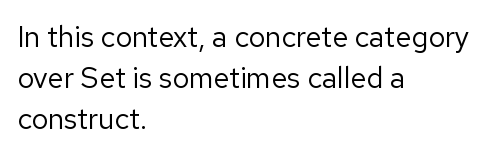
{"serif": "no", "italic": "no", "bold": "no", "weight": "regular", "width": "normal", "stroke_contrast": "low", "x_height": "medium", "monospaced": "no", "underline": "no", "align": "left", "line_spacing": "normal", "line_spacing_ratio": 1.41, "letter_spacing": "normal", "letter_spacing_em": 0.0, "glyph_px": 29}
